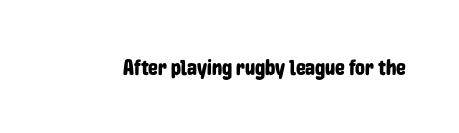
{"italic": "no", "underline": "no", "letter_spacing": "normal", "letter_spacing_em": 0.0, "glyph_px": 22}
